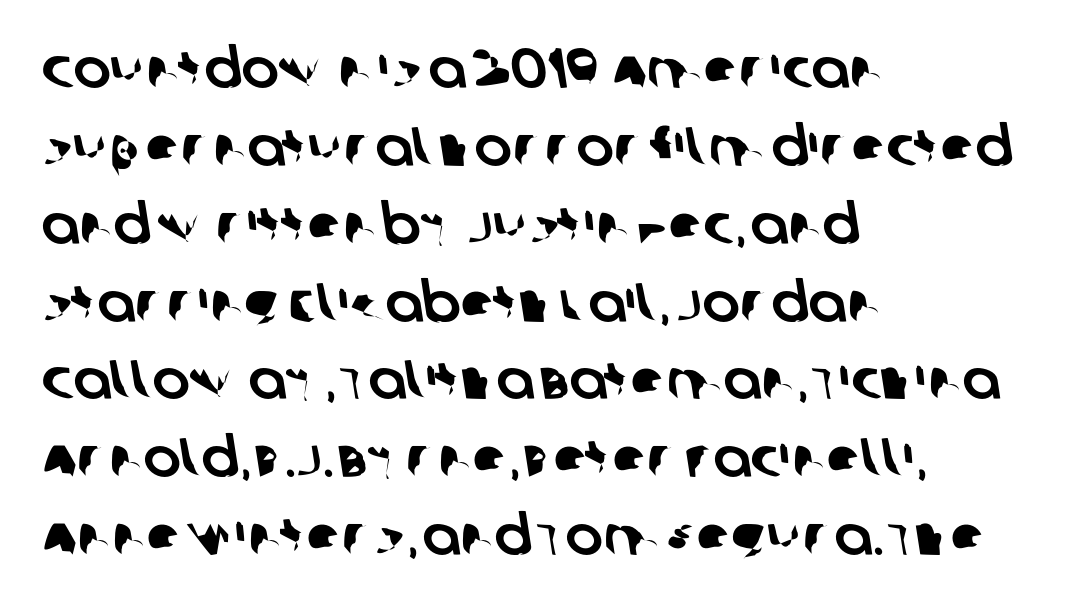
{"serif": "no", "width": "normal", "stroke_contrast": "low", "x_height": "large", "monospaced": "no", "underline": "no", "align": "left", "line_spacing": "normal", "line_spacing_ratio": 1.39, "letter_spacing": "normal", "letter_spacing_em": 0.0, "glyph_px": 56}
